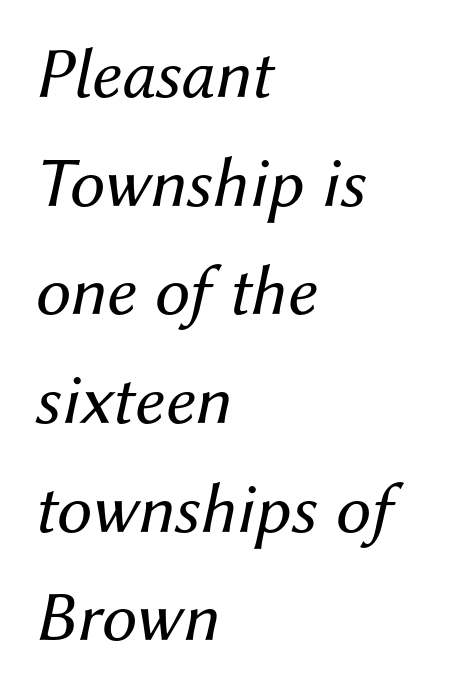
Note the varied advance widths — an 'i' is clearly narrower than an 'm'. Check the space under the baseline: it is left empty. No heavy texture on the line: the type isn't bold. This sample uses plain, unmodified letter spacing. The rendering anchors every line to the left-hand side. This sample uses an oblique cut, with every glyph tilted off the vertical.
